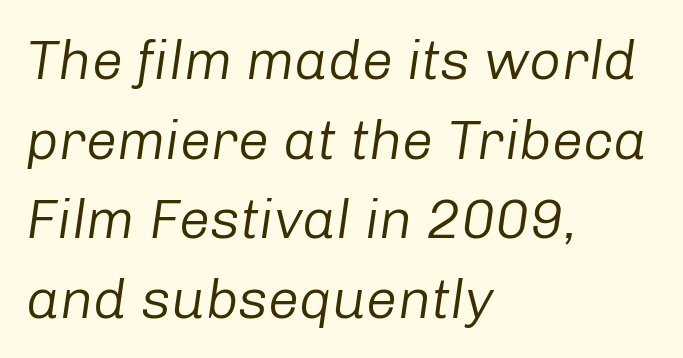
Q: Is the text bold? A: No.
Q: Is the text italic (slanted)? A: Yes, it leans right by about 8 degrees.
Q: Is the text underlined? A: No.
Q: How is the paragraph aligned? A: Left-aligned.
Q: Is the spacing between letters normal or unusually wide? A: Normal.
Q: Is the spacing between lines tight, normal or loose? A: Normal.
Q: Width (condensed, normal, or wide)? A: Normal.
Q: Stroke contrast? A: Low.
Q: x-height? A: Medium.
Q: Monospaced? A: No.
